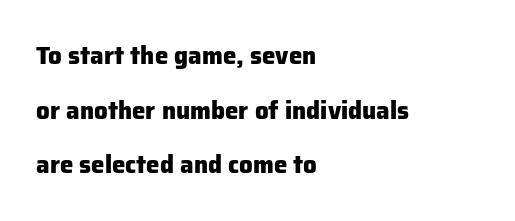
The image shows 24 px bold type, upright; set left-aligned, loose line spacing (2.28x), normal letter spacing, not underlined.
